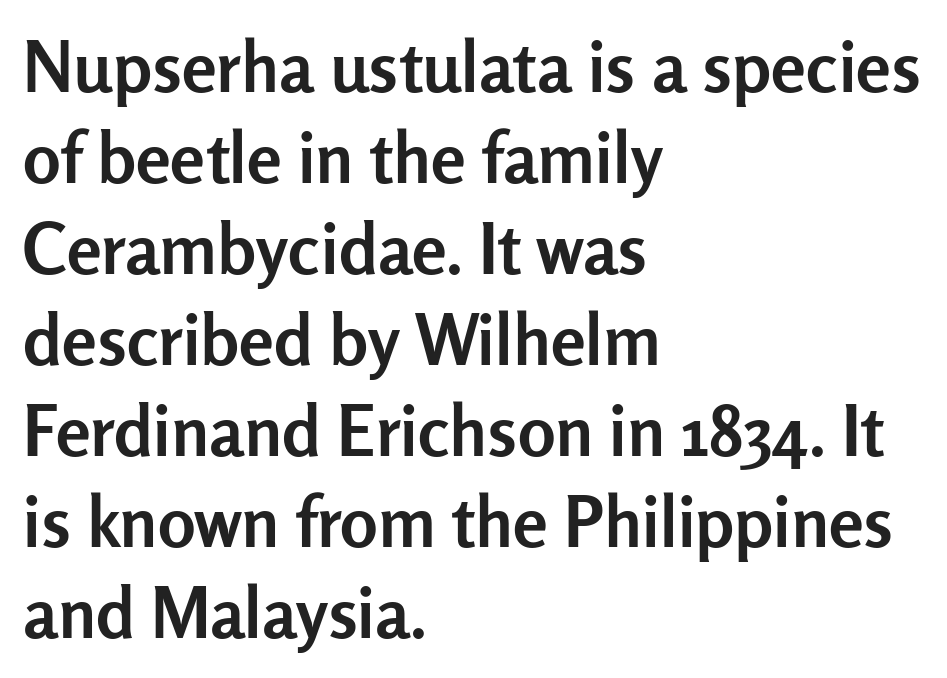
The image shows 70 px semibold sans-serif type, upright; set left-aligned, normal line spacing (1.3x), normal letter spacing, not underlined; low stroke contrast and a medium x-height.
